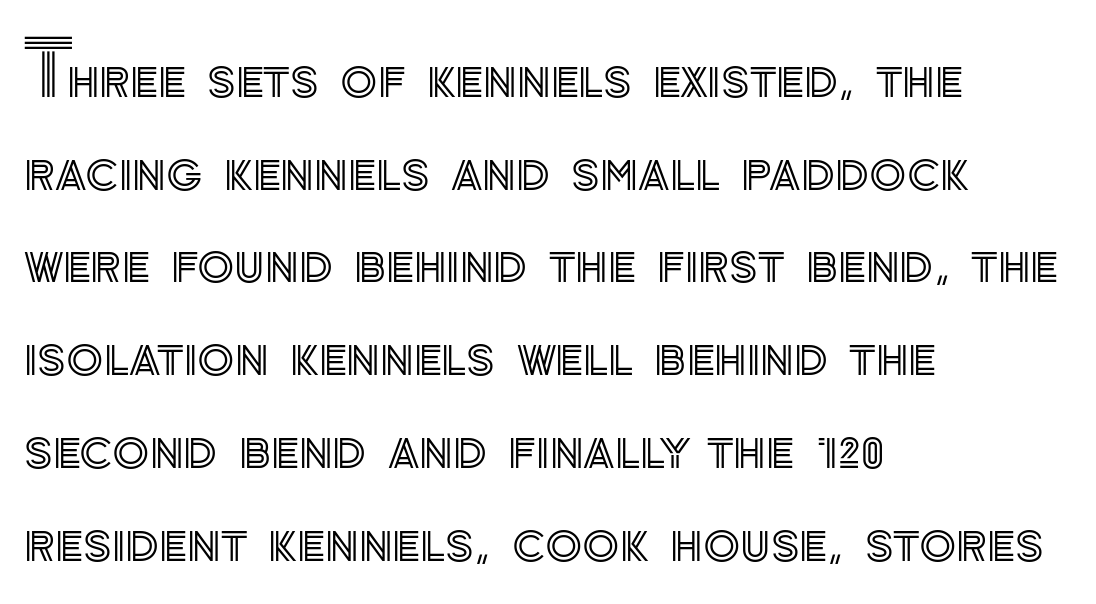
{"italic": "no", "width": "normal", "x_height": "small", "monospaced": "no", "underline": "no", "align": "left", "line_spacing_ratio": 1.22, "letter_spacing": "normal", "letter_spacing_em": 0.0, "glyph_px": 76}
